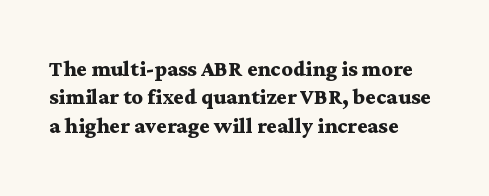
The image shows 28 px semibold, wide serif type, upright; set left-aligned, tight line spacing (1.01x), normal letter spacing, not underlined; medium stroke contrast and a medium x-height.
